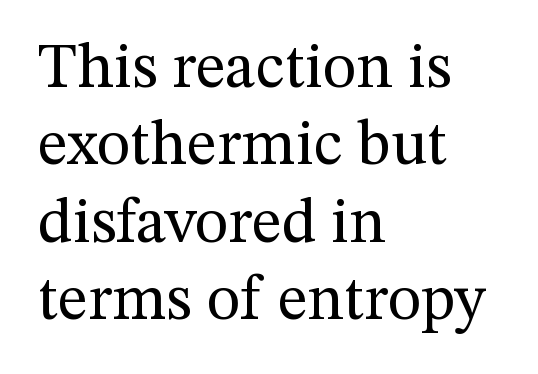
Upright lettering throughout. The letters advance in unequal steps, a hallmark of proportional type. The glyphs are unaccompanied by any horizontal stroke below them. Bold? No — there's no thickening of the strokes. The lines in this sample share a left origin and differ only in where they stop.
